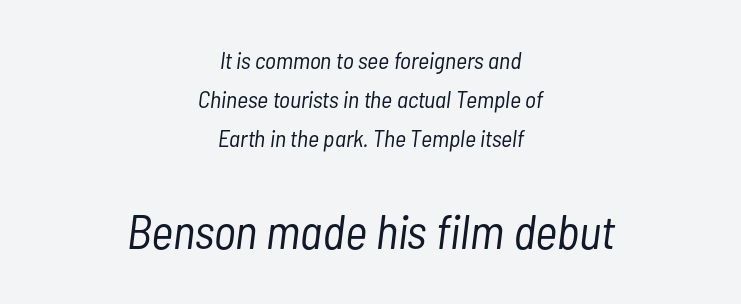
{"italic": "yes", "lean": "right", "slant_degrees": 7, "bold": "no", "weight": "light", "width": "condensed", "stroke_contrast": "low", "x_height": "medium", "monospaced": "no", "underline": "no", "align": "center", "line_spacing": "normal", "line_spacing_ratio": 1.63, "letter_spacing": "normal", "letter_spacing_em": 0.0, "larger_block": "second", "size_ratio": 2.0, "glyph_px": 48}
